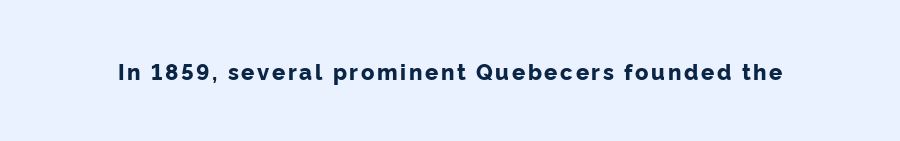
Weight check: bold — yes, fully. Rule under the text: the space is simply empty. Quick note: not italic, upright.
